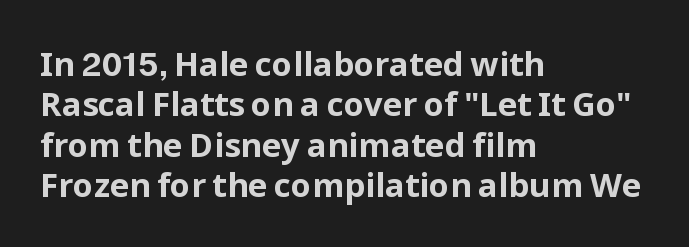
The image shows 33 px bold sans-serif type, upright; set left-aligned, line spacing 1.22x, normal letter spacing, not underlined; low stroke contrast and a medium x-height.
